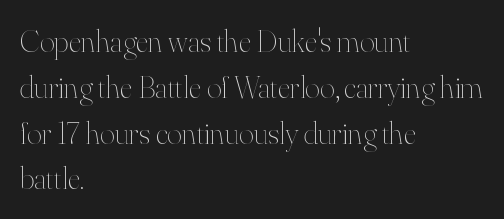
{"italic": "no", "bold": "no", "weight": "thin", "width": "normal", "stroke_contrast": "high", "x_height": "small", "monospaced": "no", "underline": "no", "align": "left", "line_spacing": "normal", "line_spacing_ratio": 1.43, "letter_spacing": "normal", "letter_spacing_em": 0.0, "glyph_px": 32}
